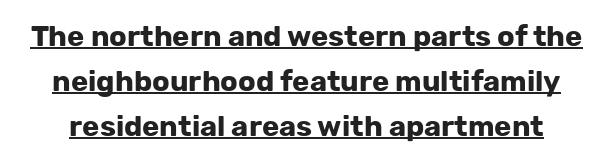
Are there feet on the stems? There aren't — it's a sans. The horizontal fit of the characters is conventional and even. In designer terms, the underline attribute is active on this setting. Bold? Absolutely — the strokes are thick and heavy.
